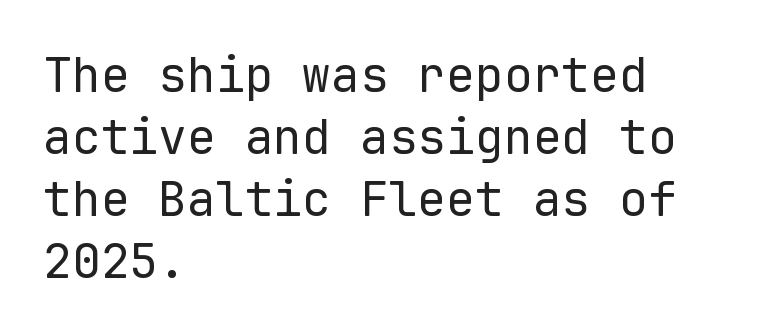
The image shows 48 px regular-weight sans-serif type, upright, monospaced; set left-aligned, normal line spacing (1.29x), normal letter spacing, not underlined; low stroke contrast and a medium x-height.
